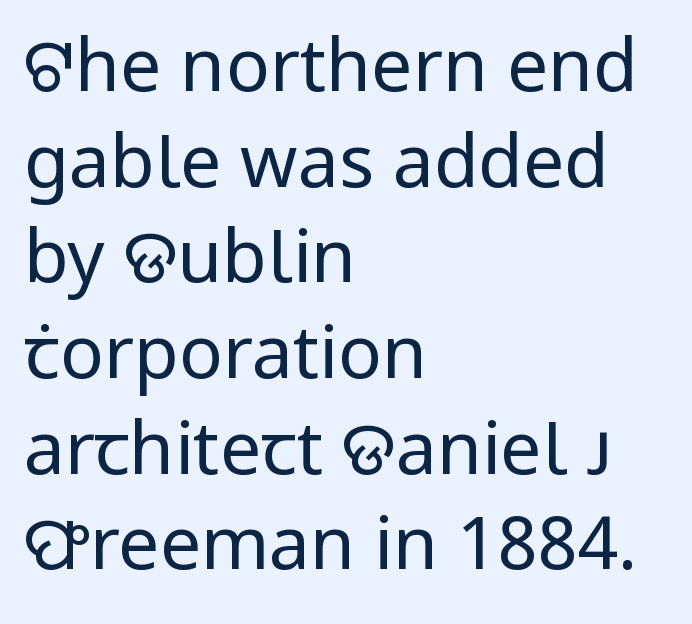
Q: Is the text bold? A: No.
Q: Is the text italic (slanted)? A: No, it is upright.
Q: Is the typeface a serif or a sans-serif typeface? A: Sans-serif.
Q: Is the text underlined? A: No.
Q: How is the paragraph aligned? A: Left-aligned.
Q: Is the spacing between letters normal or unusually wide? A: Normal.
Q: Is the spacing between lines tight, normal or loose? A: Normal.
Q: Width (condensed, normal, or wide)? A: Normal.
Q: Stroke contrast? A: Low.
Q: x-height? A: Medium.
Q: Monospaced? A: No.
